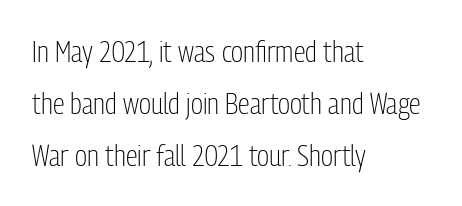
{"serif": "no", "italic": "no", "bold": "no", "weight": "light", "width": "condensed", "stroke_contrast": "low", "x_height": "medium", "monospaced": "no", "underline": "no", "align": "left", "line_spacing_ratio": 1.74, "letter_spacing": "normal", "letter_spacing_em": 0.0, "glyph_px": 30}
